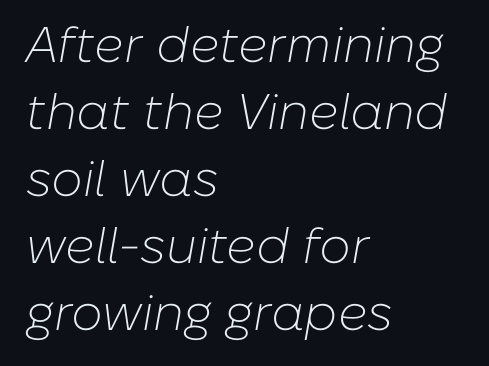
{"italic": "yes", "lean": "right", "slant_degrees": 10, "bold": "no", "weight": "light", "width": "normal", "stroke_contrast": "low", "x_height": "medium", "monospaced": "no", "underline": "no", "align": "left", "line_spacing": "normal", "line_spacing_ratio": 1.34, "letter_spacing": "normal", "letter_spacing_em": 0.0, "glyph_px": 50}
